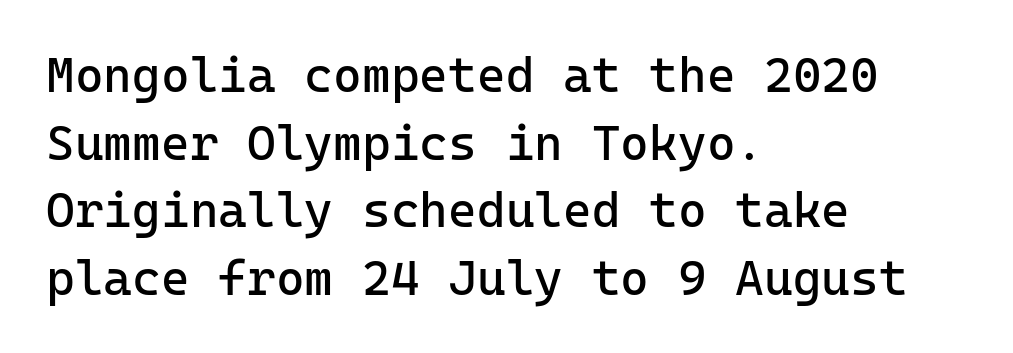
{"serif": "no", "italic": "no", "bold": "no", "weight": "regular", "width": "normal", "stroke_contrast": "low", "x_height": "medium", "monospaced": "yes", "underline": "no", "align": "left", "line_spacing": "normal", "line_spacing_ratio": 1.38, "letter_spacing": "normal", "letter_spacing_em": 0.0, "glyph_px": 49}
